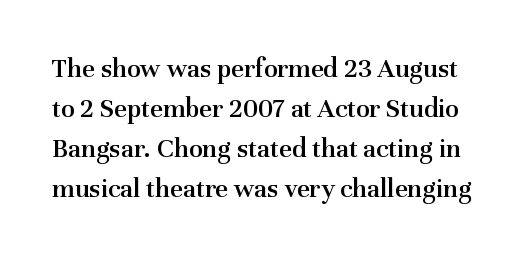
{"serif": "yes", "italic": "no", "bold": "semi", "weight": "semibold", "width": "normal", "stroke_contrast": "medium", "x_height": "medium", "monospaced": "no", "underline": "no", "line_spacing": "normal", "line_spacing_ratio": 1.43, "letter_spacing": "normal", "letter_spacing_em": 0.0, "glyph_px": 28}
